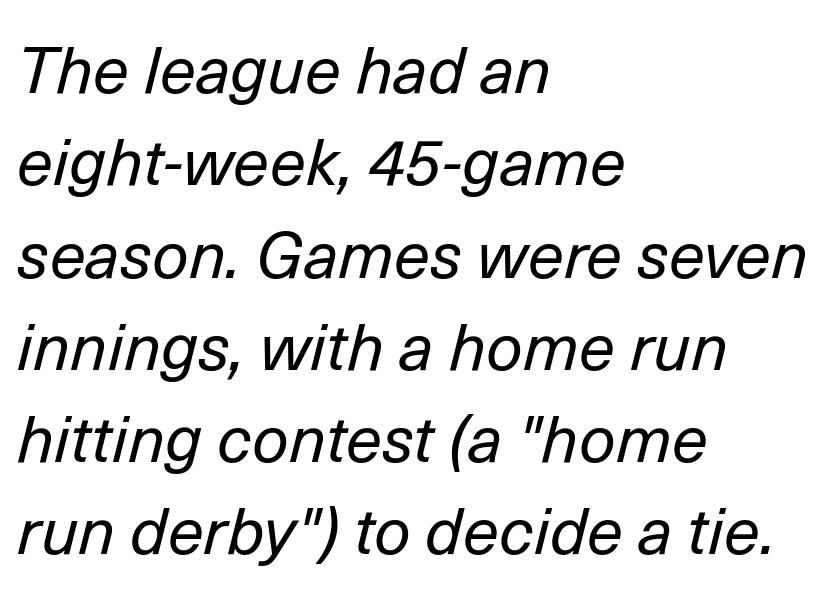
Q: Is the text bold? A: No.
Q: Is the text italic (slanted)? A: Yes, it leans right by about 14 degrees.
Q: Is the text underlined? A: No.
Q: How is the paragraph aligned? A: Left-aligned.
Q: Is the spacing between letters normal or unusually wide? A: Normal.
Q: Is the spacing between lines tight, normal or loose? A: Normal.
Q: Width (condensed, normal, or wide)? A: Normal.
Q: Stroke contrast? A: Low.
Q: x-height? A: Medium.
Q: Monospaced? A: No.
